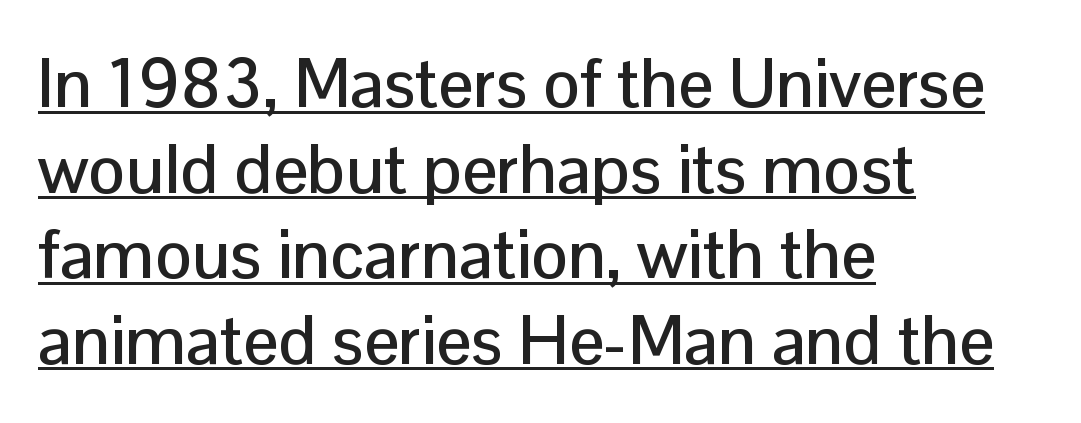
{"serif": "no", "italic": "no", "width": "normal", "stroke_contrast": "low", "x_height": "medium", "monospaced": "no", "underline": "yes", "align": "left", "line_spacing_ratio": 1.24, "letter_spacing": "normal", "letter_spacing_em": 0.0, "glyph_px": 69}
